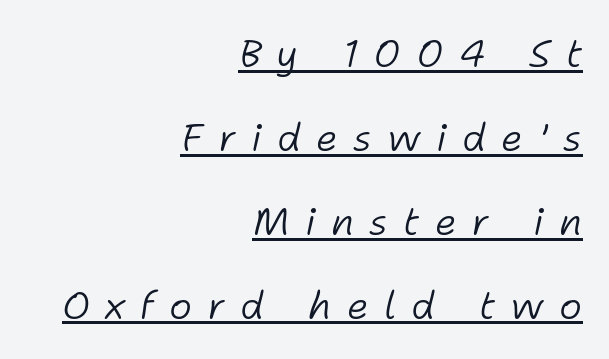
Does extra space separate the letters? Yes, quite a lot of it. Notice how the passage keeps a crisp vertical edge on the right only. These characters rest on top of a visible drawn line. Summary of vertical rhythm: relaxed, with wide interline spacing. Tall strokes in this sample are angled rather than plumb. Nothing heavy about these letters — not bold at all.
